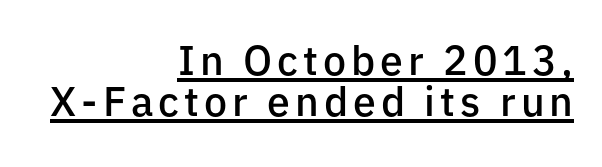
Q: Is the text bold? A: Semi-bold.
Q: Is the text italic (slanted)? A: No, it is upright.
Q: Is the typeface a serif or a sans-serif typeface? A: Sans-serif.
Q: Is the text underlined? A: Yes.
Q: How is the paragraph aligned? A: Right-aligned.
Q: Is the spacing between lines tight, normal or loose? A: Tight.
Q: Width (condensed, normal, or wide)? A: Normal.
Q: Stroke contrast? A: Low.
Q: x-height? A: Medium.
Q: Monospaced? A: No.
